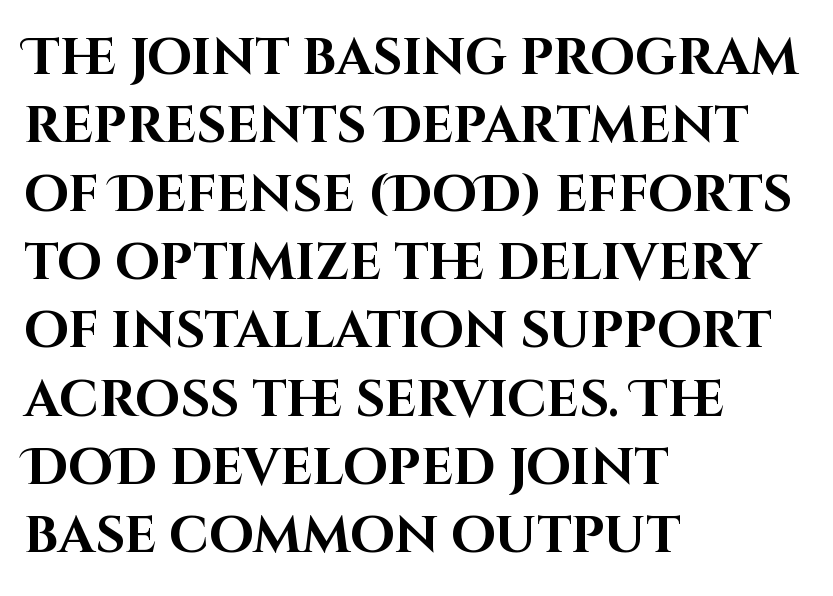
Lines of text with bare space underneath. Compared with typical body copy, the letter spacing here is the same. Casual observation: everything's shoved over to the left. Set as a true bold cut, around the 700 mark. Every stem runs plumb, perpendicular to the baseline. The letters advance in unequal steps, a hallmark of proportional type.
